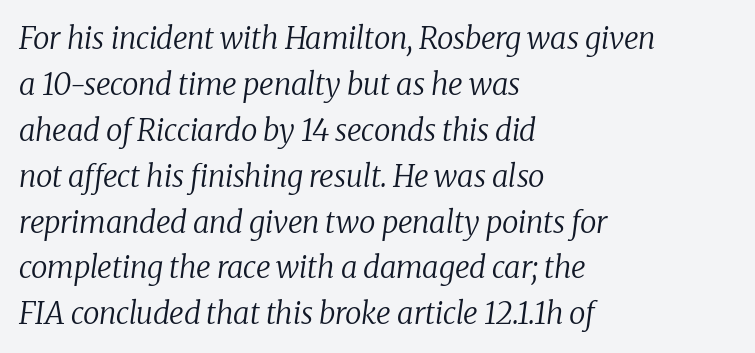
Q: Is the text bold? A: No.
Q: Is the text italic (slanted)? A: Yes, it leans right by about 8 degrees.
Q: Is the typeface a serif or a sans-serif typeface? A: Serif.
Q: Is the text underlined? A: No.
Q: How is the paragraph aligned? A: Left-aligned.
Q: Is the spacing between letters normal or unusually wide? A: Normal.
Q: Is the spacing between lines tight, normal or loose? A: Normal.
Q: Width (condensed, normal, or wide)? A: Normal.
Q: Stroke contrast? A: Low.
Q: x-height? A: Medium.
Q: Monospaced? A: No.
